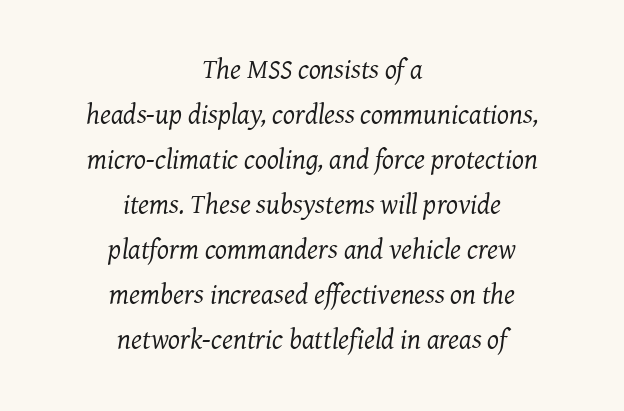
The image shows 28 px regular-weight serif type, italic (leaning right); set centered, normal line spacing (1.61x), normal letter spacing, not underlined; medium stroke contrast and a medium x-height.
